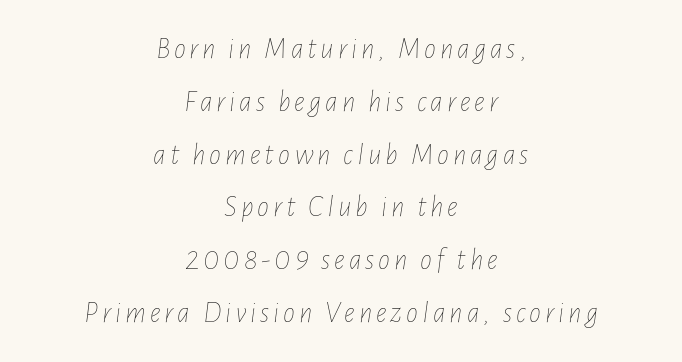
The image shows 30 px thin, condensed type, italic (leaning right); set centered, line spacing 1.76x, not underlined; low stroke contrast and a medium x-height.
